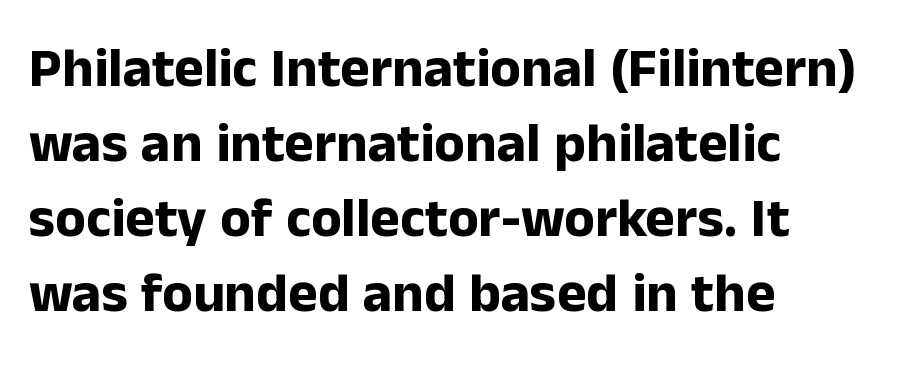
{"serif": "no", "italic": "no", "bold": "yes", "weight": "bold", "width": "normal", "stroke_contrast": "low", "x_height": "medium", "monospaced": "no", "underline": "no", "align": "left", "line_spacing": "normal", "line_spacing_ratio": 1.34, "letter_spacing": "normal", "letter_spacing_em": 0.0, "glyph_px": 56}
